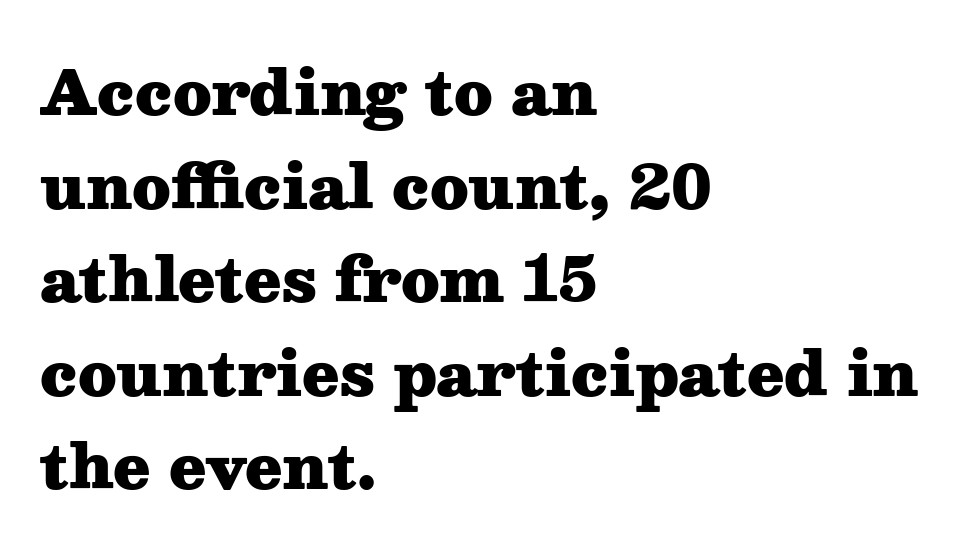
The strokes are fattened all the way to bold. How would I describe the line gaps? Plain and ordinary. Tracking here is standard; glyphs follow each other at the usual distance. Is this a sans? No — the strokes have serifs. Note the varied advance widths — an 'i' is clearly narrower than an 'm'. Glance below the letters and you will spot only blank space.
